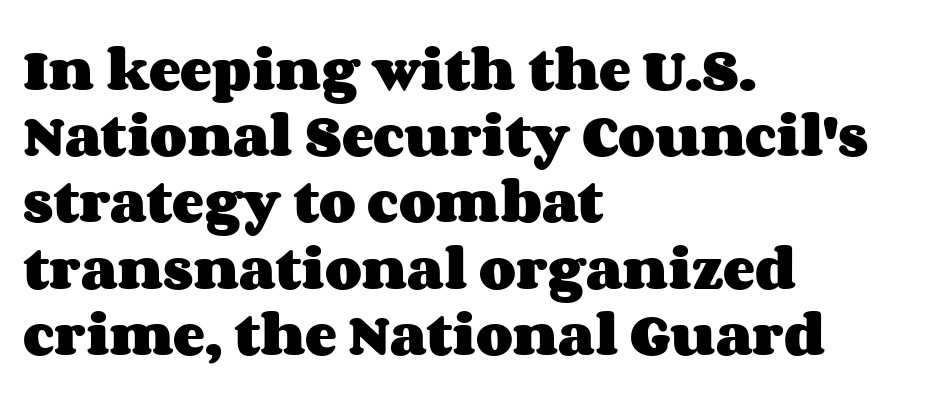
Q: Is the text bold? A: Yes.
Q: Is the text italic (slanted)? A: No, it is upright.
Q: Is the text underlined? A: No.
Q: How is the paragraph aligned? A: Left-aligned.
Q: Is the spacing between letters normal or unusually wide? A: Normal.
Q: Is the spacing between lines tight, normal or loose? A: Normal.
Q: Width (condensed, normal, or wide)? A: Wide.
Q: Stroke contrast? A: Medium.
Q: x-height? A: Large.
Q: Monospaced? A: No.
